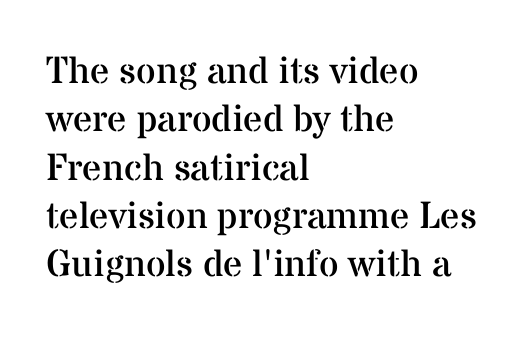
The image shows 38 px regular-weight serif type, upright; set left-aligned, normal line spacing (1.27x), normal letter spacing, not underlined; medium stroke contrast and a medium x-height.
